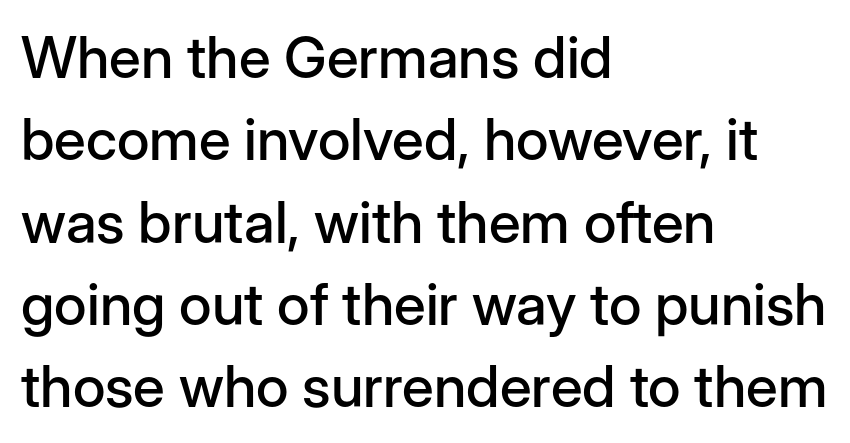
{"serif": "no", "italic": "no", "width": "normal", "stroke_contrast": "low", "x_height": "medium", "monospaced": "no", "underline": "no", "align": "left", "line_spacing": "normal", "line_spacing_ratio": 1.42, "letter_spacing": "normal", "letter_spacing_em": 0.0, "glyph_px": 58}
